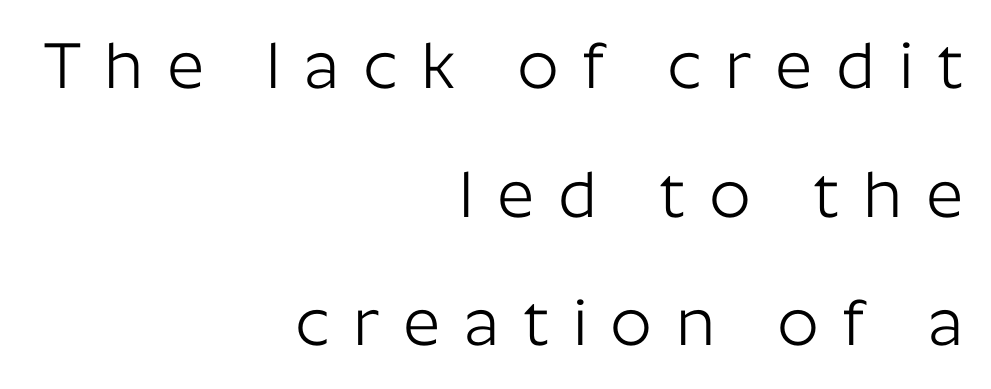
The image shows 65 px light sans-serif type, upright; set right-aligned, loose line spacing (1.98x), unusually wide letter spacing (+0.36 em), not underlined; low stroke contrast and a medium x-height.
